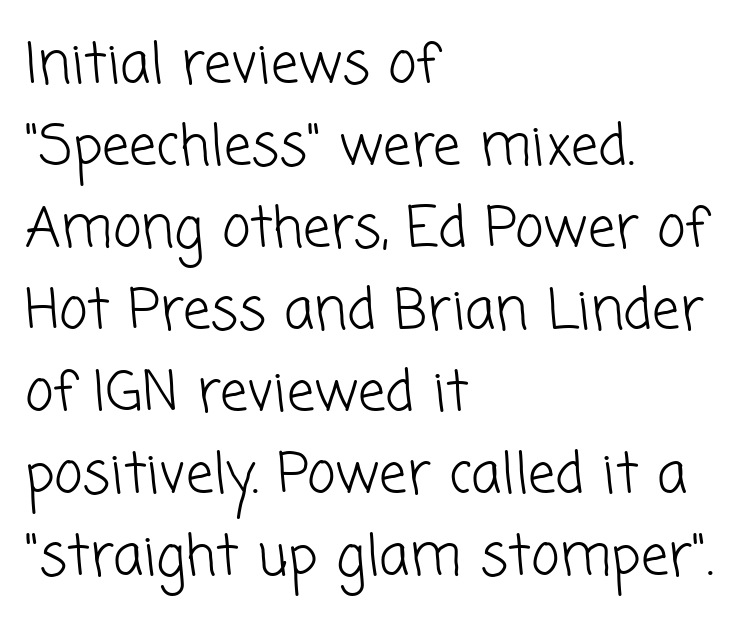
Q: Is the text bold? A: No.
Q: Is the typeface a serif or a sans-serif typeface? A: Sans-serif.
Q: Is the text underlined? A: No.
Q: How is the paragraph aligned? A: Left-aligned.
Q: Is the spacing between letters normal or unusually wide? A: Normal.
Q: Is the spacing between lines tight, normal or loose? A: Normal.
Q: Width (condensed, normal, or wide)? A: Normal.
Q: Stroke contrast? A: Low.
Q: x-height? A: Medium.
Q: Monospaced? A: No.
